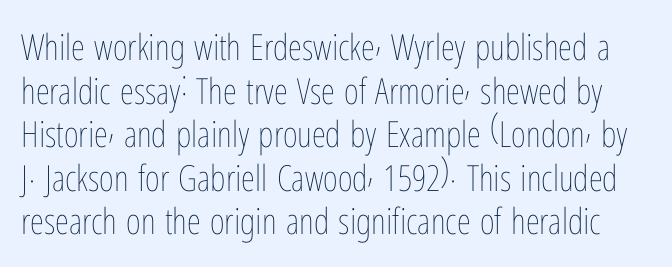
The image shows 36 px thin, condensed type, upright; set line spacing 1.21x, normal letter spacing, not underlined; low stroke contrast and a medium x-height.
